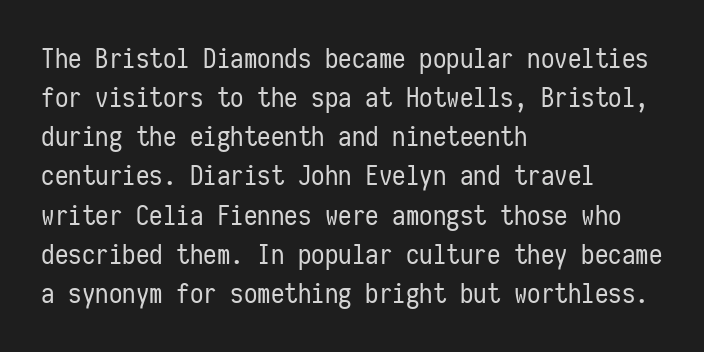
Q: Is the text bold? A: No.
Q: Is the text italic (slanted)? A: No, it is upright.
Q: Is the text underlined? A: No.
Q: How is the paragraph aligned? A: Left-aligned.
Q: Is the spacing between letters normal or unusually wide? A: Normal.
Q: Is the spacing between lines tight, normal or loose? A: Normal.
